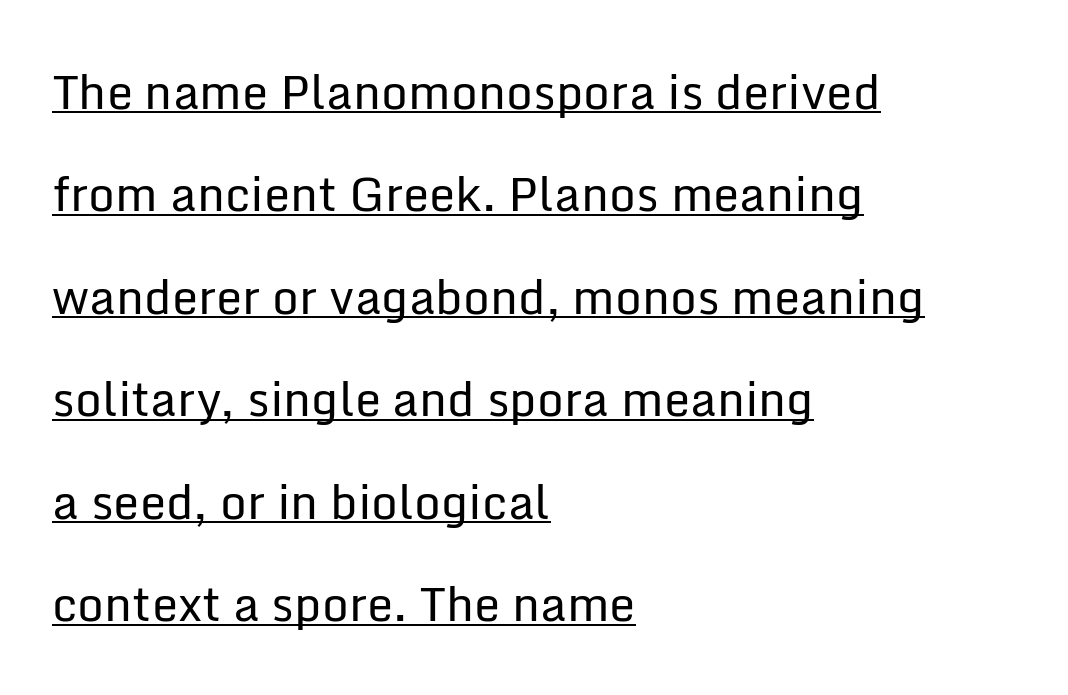
The image shows 47 px regular-weight sans-serif type, upright; set left-aligned, loose line spacing (2.18x), normal letter spacing, underlined; low stroke contrast and a medium x-height.
